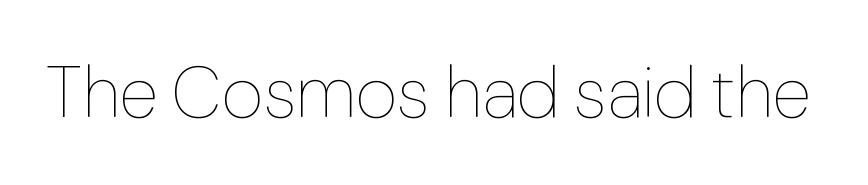
{"italic": "no", "bold": "no", "weight": "thin", "width": "normal", "stroke_contrast": "low", "x_height": "medium", "monospaced": "no", "underline": "no", "letter_spacing": "normal", "letter_spacing_em": 0.0, "glyph_px": 72}
